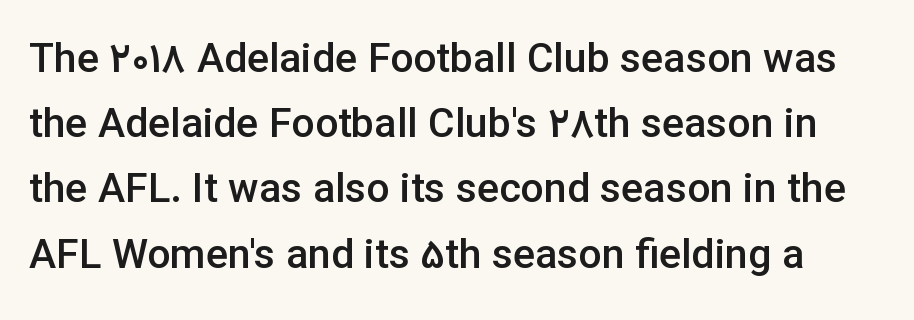
{"serif": "no", "italic": "no", "bold": "semi", "weight": "semibold", "width": "normal", "stroke_contrast": "low", "x_height": "medium", "monospaced": "no", "underline": "no", "line_spacing": "normal", "line_spacing_ratio": 1.59, "letter_spacing": "normal", "letter_spacing_em": 0.0, "glyph_px": 41}
